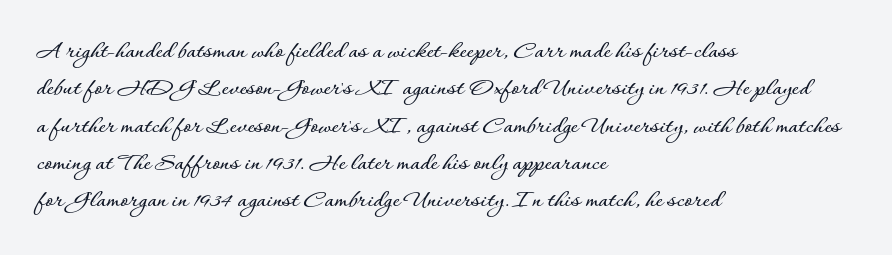
Q: Is the text italic (slanted)? A: Yes.
Q: Is the text underlined? A: No.
Q: How is the paragraph aligned? A: Left-aligned.
Q: Is the spacing between letters normal or unusually wide? A: Normal.
Q: Is the spacing between lines tight, normal or loose? A: Normal.
